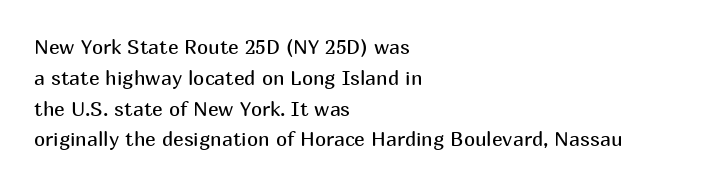
Q: Is the text bold? A: No.
Q: Is the text italic (slanted)? A: No, it is upright.
Q: Is the text underlined? A: No.
Q: How is the paragraph aligned? A: Left-aligned.
Q: Is the spacing between letters normal or unusually wide? A: Normal.
Q: Is the spacing between lines tight, normal or loose? A: Normal.
